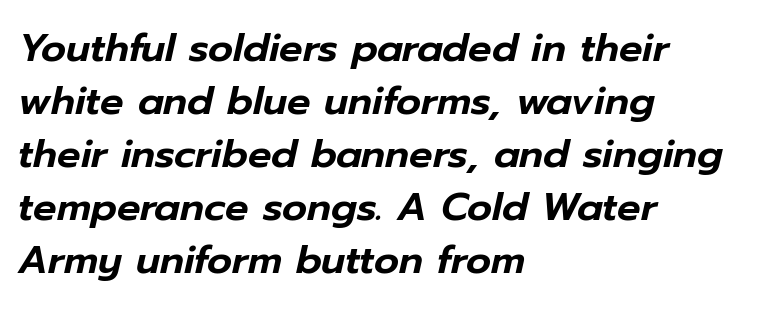
Words float on clear page, feet unadorned. Casual observation: everything's shoved over to the left. Is the type slanted? Yes — the strokes lean at a clear angle. Think of a printed novel: that variable character pitch is what you see here. Here the glyphs are tracked normally, forming tight word shapes.
